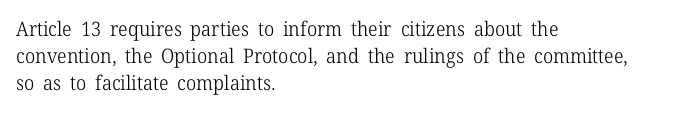
The image shows 20 px text type, upright; set left-aligned, normal line spacing (1.34x), normal letter spacing, not underlined.
